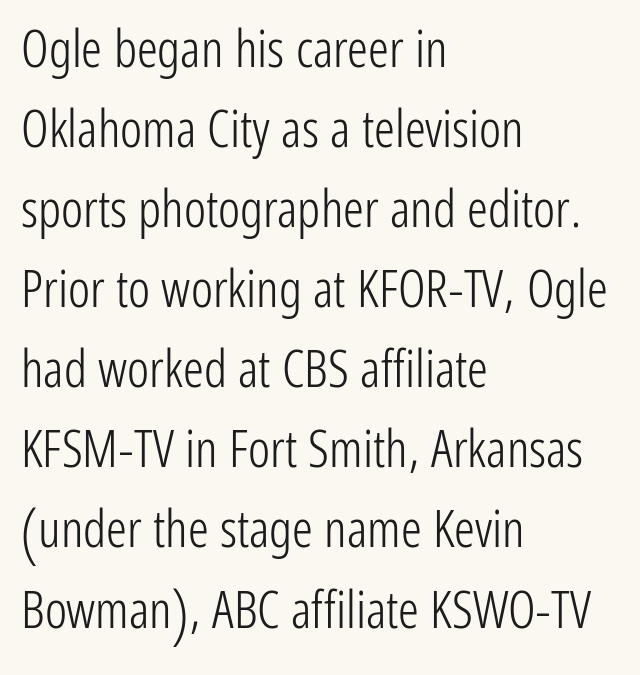
Check under the words: just untouched page. Line beginnings align vertically; line endings do not. Observe the ordinary spacing: letters are neighbours, not strangers. Regarding leading, the lines here are spaced in the standard way.
